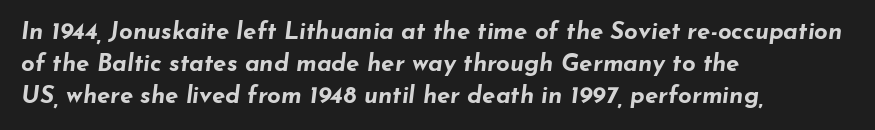
The image shows 24 px bold type, italic (leaning right); set left-aligned, normal line spacing (1.33x), normal letter spacing, not underlined.
